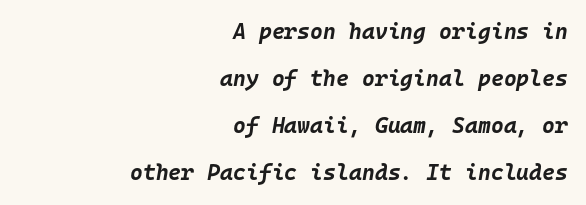
In CSS terms this would be text-align: right. The baseline area is clear. Tracking here is standard; glyphs follow each other at the usual distance. On the weight axis this lands at bold, roughly 700. Observe the lean: these are italic letterforms. The block of text is sparse from top to bottom, with ample space between rows.
